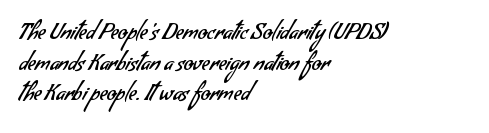
The image shows 22 px text type; set left-aligned, normal line spacing (1.39x), normal letter spacing, not underlined.
